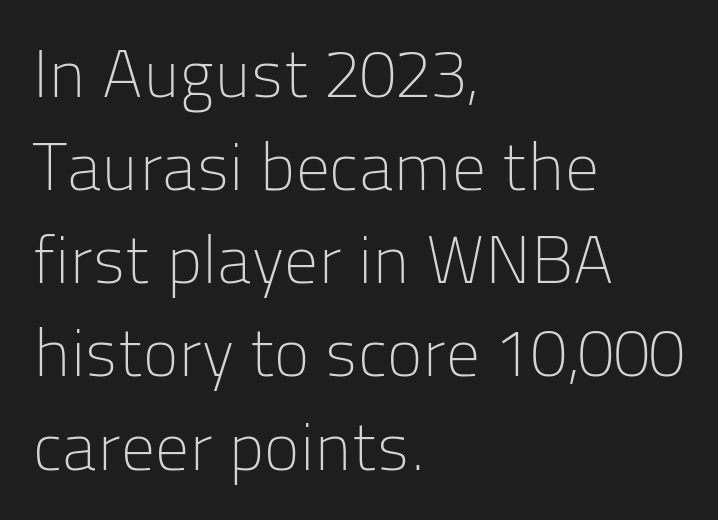
Q: Is the text bold? A: No.
Q: Is the text italic (slanted)? A: No, it is upright.
Q: Is the typeface a serif or a sans-serif typeface? A: Sans-serif.
Q: Is the text underlined? A: No.
Q: How is the paragraph aligned? A: Left-aligned.
Q: Is the spacing between letters normal or unusually wide? A: Normal.
Q: Is the spacing between lines tight, normal or loose? A: Normal.
Q: Width (condensed, normal, or wide)? A: Normal.
Q: Stroke contrast? A: Low.
Q: x-height? A: Medium.
Q: Monospaced? A: No.
